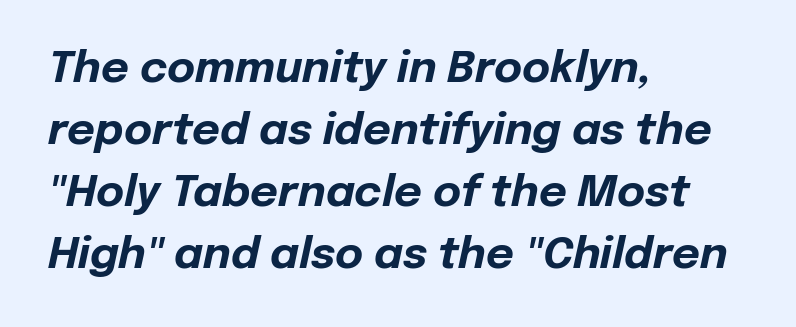
{"italic": "yes", "lean": "right", "slant_degrees": 12, "bold": "yes", "weight": "bold", "width": "normal", "stroke_contrast": "low", "x_height": "medium", "monospaced": "no", "underline": "no", "align": "left", "line_spacing": "normal", "line_spacing_ratio": 1.44, "letter_spacing": "normal", "letter_spacing_em": 0.0, "glyph_px": 43}
